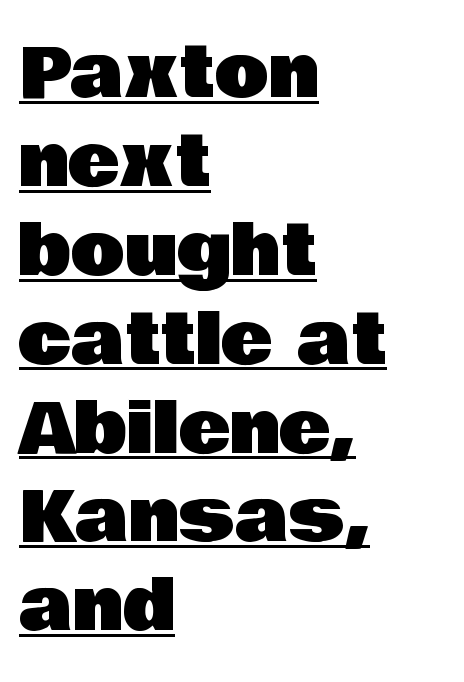
Q: Is the text italic (slanted)? A: No, it is upright.
Q: Is the typeface a serif or a sans-serif typeface? A: Sans-serif.
Q: Is the text underlined? A: Yes.
Q: How is the paragraph aligned? A: Left-aligned.
Q: Is the spacing between letters normal or unusually wide? A: Normal.
Q: Is the spacing between lines tight, normal or loose? A: Normal.
Q: Width (condensed, normal, or wide)? A: Normal.
Q: Stroke contrast? A: Low.
Q: x-height? A: Large.
Q: Monospaced? A: No.
